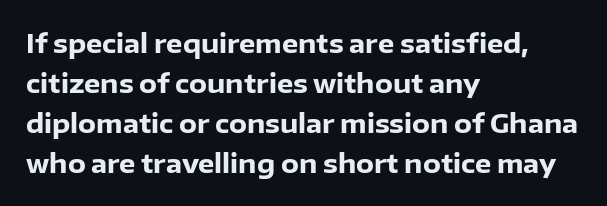
{"italic": "no", "bold": "yes", "underline": "no", "align": "left", "line_spacing": "normal", "line_spacing_ratio": 1.54, "letter_spacing": "normal", "letter_spacing_em": 0.0, "glyph_px": 26}
